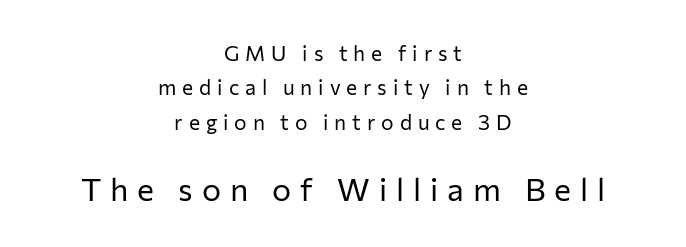
The letters stand straight up with perfectly vertical stems. Letterform terminals end flat and unadorned throughout the passage. Look at the glyph heights: the lower group is clearly the bigger setting. Glyph-to-glyph distance is far greater than everyday printed text. The paragraph has two soft edges and a firm central axis.
